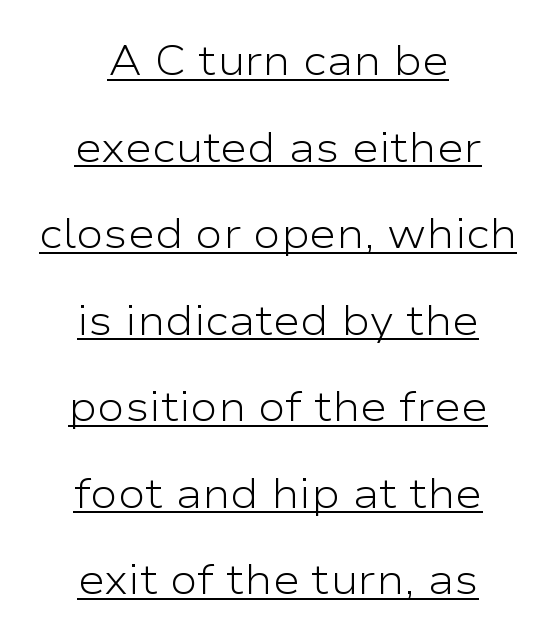
What stands out about the letter spacing? Nothing — it is the standard amount. The specimen includes a rule beneath the text block's lines. Neither beginnings nor endings align; midpoints do. The characters are drawn with everyday or finer stroke widths. In terms of leading, this rendering errs on the spacious side.
